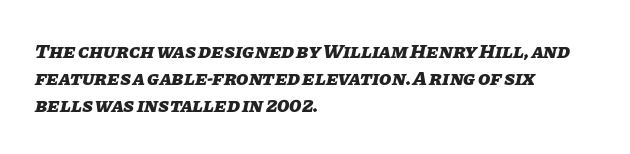
Emphasis by weight is at full strength: bold. The rag falls on the right side of this text block. The font's italic variant was chosen for this text. The space between consecutive lines is moderate.
